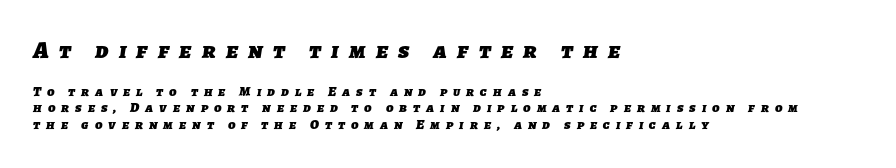
Block one is the big one; block two sits smaller underneath. Each word looks stretched out because of the extra space between its letters. These words are printed bold, with thick strokes throughout. Descenders hang freely into open space.
